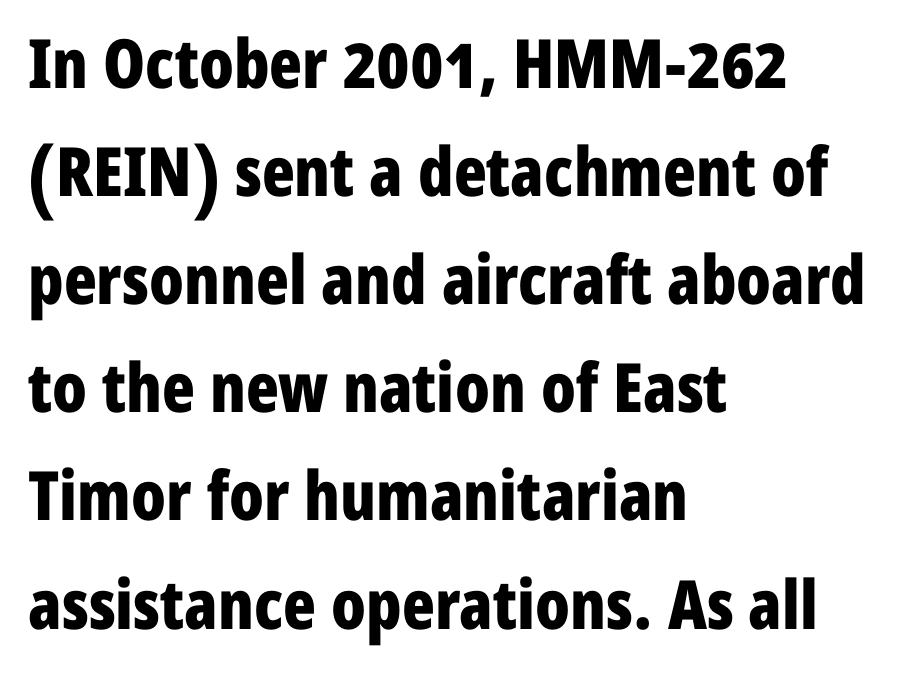
The passage shown stacks its lines at a standard gap. Tracking value appears to be zero — textbook default spacing. Is the block centered? No — it sits flush against the left margin. The passage shown is emphatically bold.
